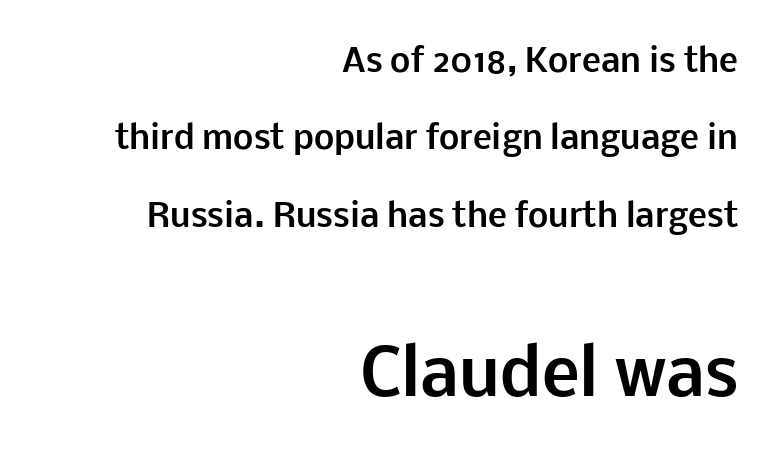
{"serif": "no", "italic": "no", "bold": "yes", "weight": "bold", "width": "normal", "stroke_contrast": "low", "x_height": "medium", "monospaced": "no", "underline": "no", "align": "right", "line_spacing": "loose", "line_spacing_ratio": 2.42, "letter_spacing": "normal", "letter_spacing_em": 0.0, "larger_block": "second", "size_ratio": 2.0, "glyph_px": 64}
